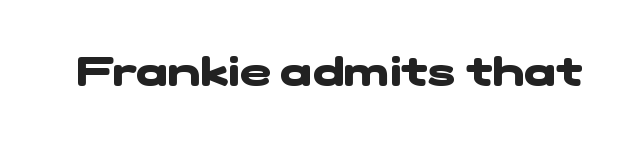
Q: Is the text bold? A: Yes.
Q: Is the typeface a serif or a sans-serif typeface? A: Sans-serif.
Q: Is the text underlined? A: No.
Q: Is the spacing between letters normal or unusually wide? A: Normal.
Q: Width (condensed, normal, or wide)? A: Wide.
Q: Stroke contrast? A: Low.
Q: x-height? A: Medium.
Q: Monospaced? A: No.
